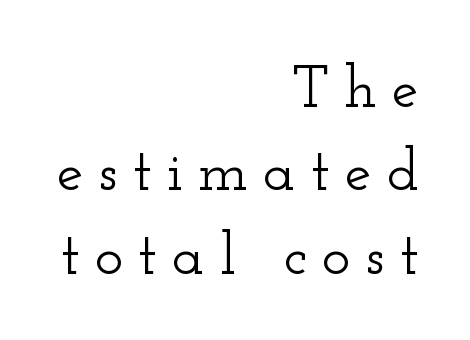
{"serif": "yes", "italic": "no", "width": "wide", "stroke_contrast": "low", "x_height": "small", "monospaced": "no", "underline": "no", "align": "right", "line_spacing": "normal", "line_spacing_ratio": 1.39, "letter_spacing": "wide", "letter_spacing_em": 0.25, "glyph_px": 60}
